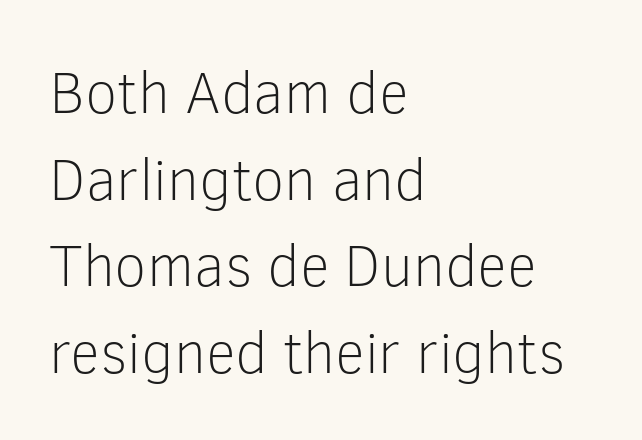
Q: Is the text bold? A: No.
Q: Is the text italic (slanted)? A: No, it is upright.
Q: Is the typeface a serif or a sans-serif typeface? A: Sans-serif.
Q: Is the text underlined? A: No.
Q: How is the paragraph aligned? A: Left-aligned.
Q: Is the spacing between letters normal or unusually wide? A: Normal.
Q: Is the spacing between lines tight, normal or loose? A: Normal.
Q: Width (condensed, normal, or wide)? A: Normal.
Q: Stroke contrast? A: Low.
Q: x-height? A: Medium.
Q: Monospaced? A: No.
